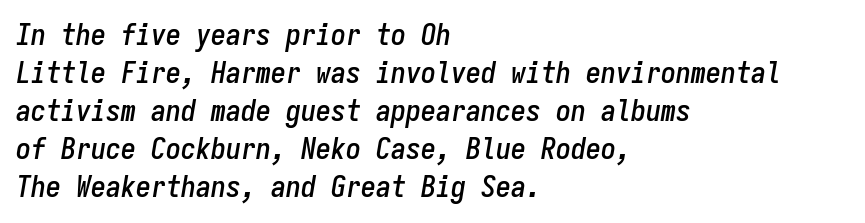
{"italic": "yes", "lean": "right", "slant_degrees": 9, "width": "condensed", "stroke_contrast": "low", "x_height": "medium", "monospaced": "yes", "underline": "no", "align": "left", "line_spacing": "normal", "line_spacing_ratio": 1.27, "letter_spacing": "normal", "letter_spacing_em": 0.0, "glyph_px": 30}
